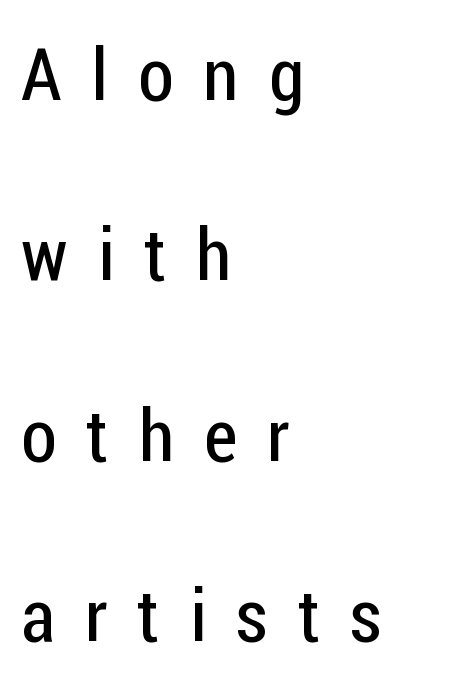
Caption: face not bold, strokes unweighted. This is roman type, the default non-slanted kind. These lines stand farther apart than default settings would place them. The zone under the glyphs is completely vacant.
